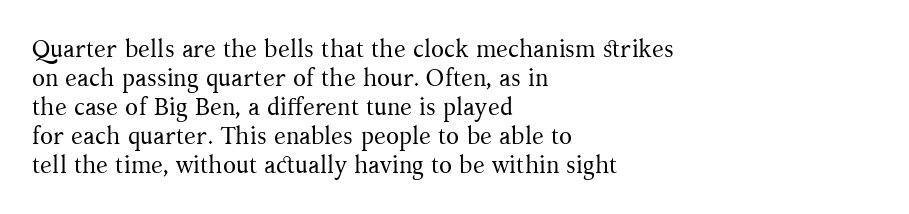
The strokes carry an ordinary text weight at most. Default kerning and tracking; the words read as compact shapes. The gap between lines stays unmarked. Does the lettering tilt? It doesn't — this is upright.
